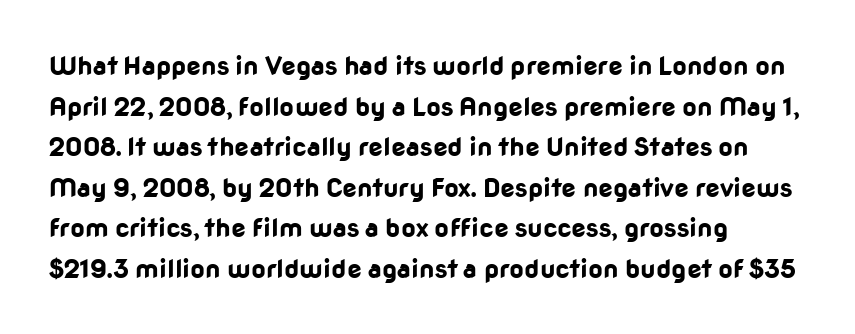
Q: Is the text bold? A: Yes.
Q: Is the text italic (slanted)? A: No, it is upright.
Q: Is the text underlined? A: No.
Q: How is the paragraph aligned? A: Left-aligned.
Q: Is the spacing between letters normal or unusually wide? A: Normal.
Q: Is the spacing between lines tight, normal or loose? A: Normal.
